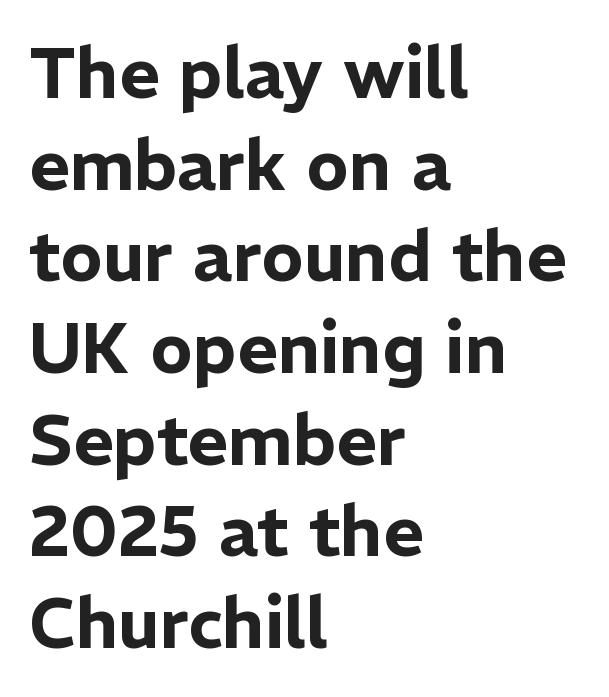
{"serif": "no", "italic": "no", "width": "normal", "stroke_contrast": "low", "x_height": "medium", "monospaced": "no", "underline": "no", "align": "left", "line_spacing": "normal", "line_spacing_ratio": 1.31, "letter_spacing": "normal", "letter_spacing_em": 0.0, "glyph_px": 70}
